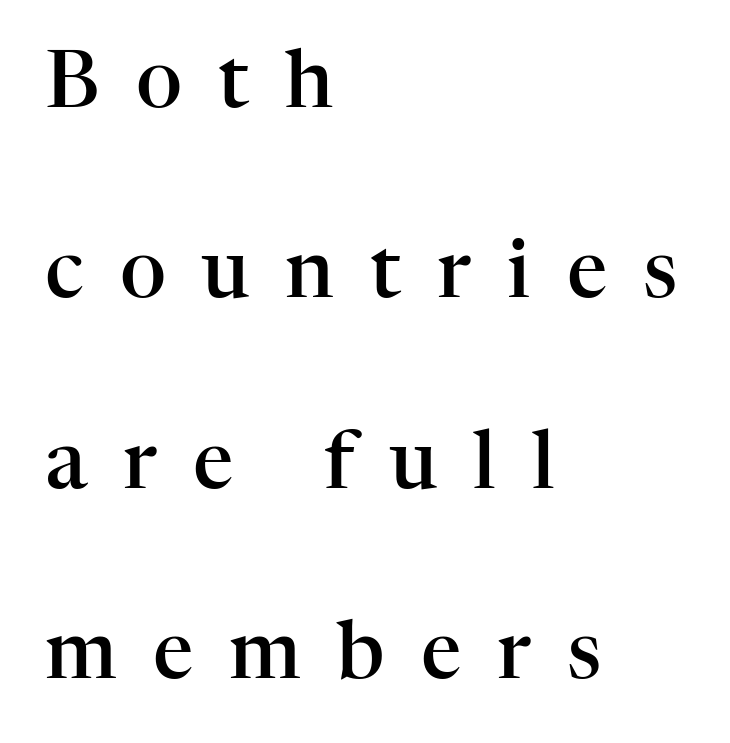
The face used here is proportionally spaced, like ordinary book or web type. The foot of each line stays bare and open. The vertical gap from one line to the next is large. This sample uses an upright cut, with every glyph sitting square on the baseline. Check where the strokes stop: tiny serifs finish them off.
